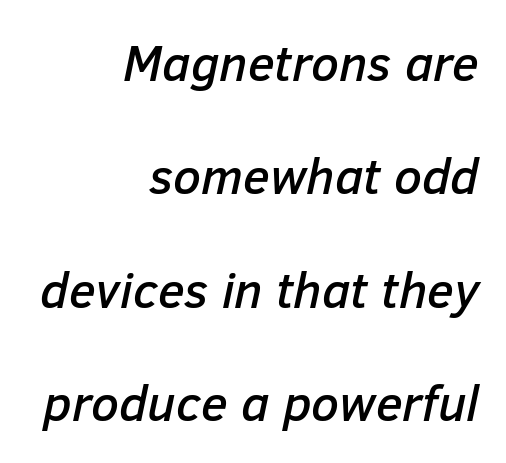
Q: Is the text italic (slanted)? A: Yes, it leans right by about 12 degrees.
Q: Is the text underlined? A: No.
Q: How is the paragraph aligned? A: Right-aligned.
Q: Is the spacing between letters normal or unusually wide? A: Normal.
Q: Is the spacing between lines tight, normal or loose? A: Loose.
Q: Width (condensed, normal, or wide)? A: Normal.
Q: Stroke contrast? A: Low.
Q: x-height? A: Medium.
Q: Monospaced? A: No.
